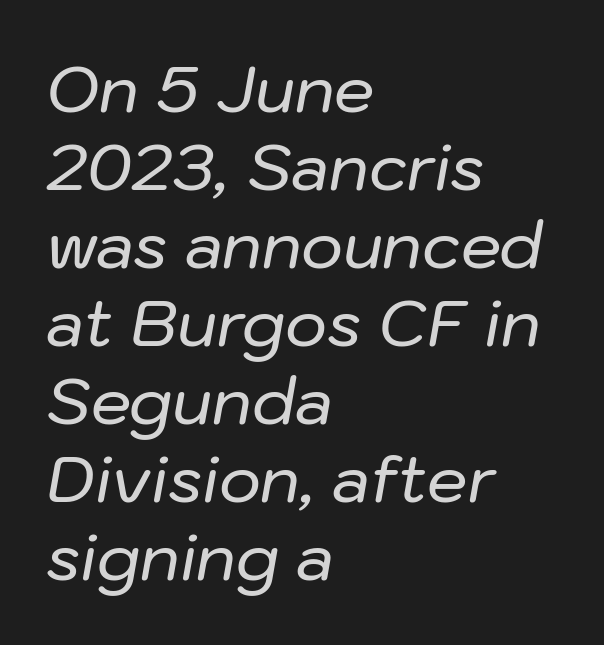
Q: Is the text italic (slanted)? A: Yes, it leans right by about 10 degrees.
Q: Is the text underlined? A: No.
Q: How is the paragraph aligned? A: Left-aligned.
Q: Is the spacing between letters normal or unusually wide? A: Normal.
Q: Width (condensed, normal, or wide)? A: Normal.
Q: Stroke contrast? A: Low.
Q: x-height? A: Medium.
Q: Monospaced? A: No.
